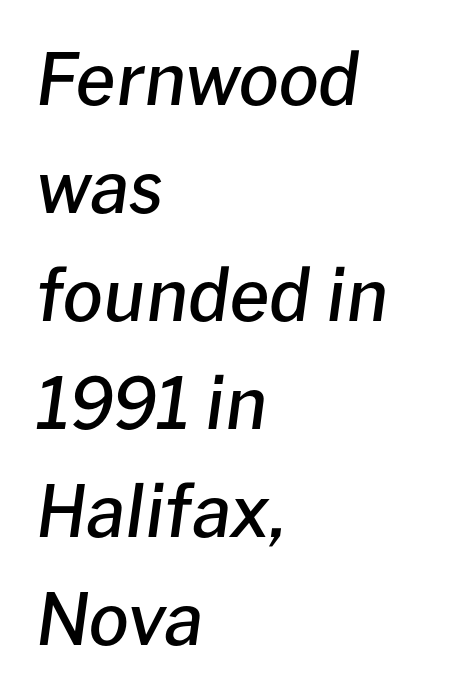
{"italic": "yes", "lean": "right", "slant_degrees": 8, "bold": "semi", "weight": "semibold", "width": "normal", "stroke_contrast": "low", "x_height": "medium", "monospaced": "no", "underline": "no", "align": "left", "line_spacing": "normal", "line_spacing_ratio": 1.52, "letter_spacing": "normal", "letter_spacing_em": 0.0, "glyph_px": 71}
